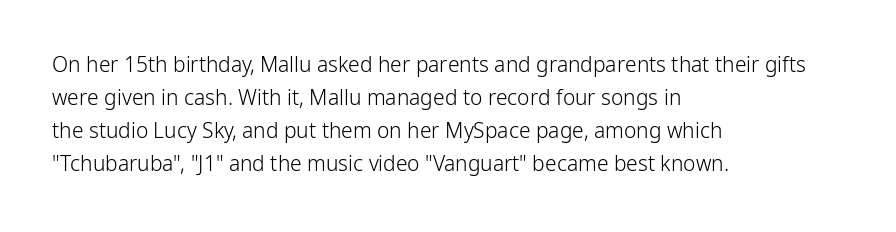
Q: Is the text bold? A: No.
Q: Is the text italic (slanted)? A: No, it is upright.
Q: Is the text underlined? A: No.
Q: How is the paragraph aligned? A: Left-aligned.
Q: Is the spacing between letters normal or unusually wide? A: Normal.
Q: Is the spacing between lines tight, normal or loose? A: Normal.
